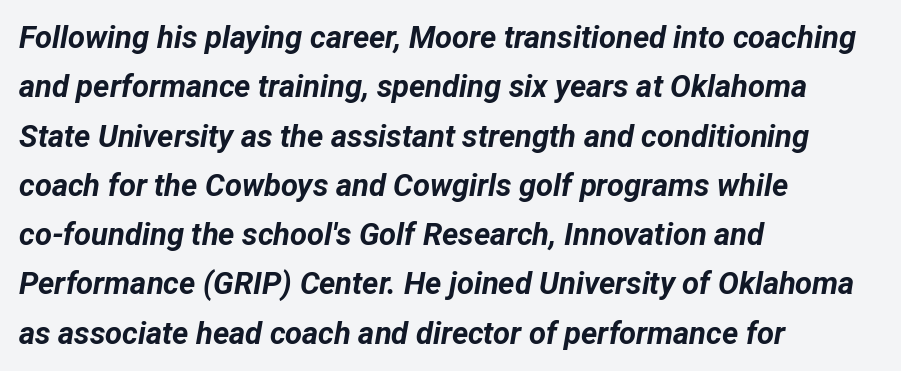
The image shows 31 px bold type, italic (leaning right); set left-aligned, normal line spacing (1.59x), normal letter spacing, not underlined; low stroke contrast and a medium x-height.
